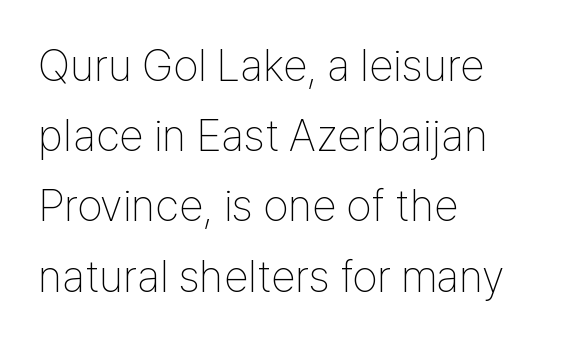
{"serif": "no", "italic": "no", "bold": "no", "weight": "thin", "width": "condensed", "stroke_contrast": "low", "x_height": "medium", "monospaced": "no", "underline": "no", "align": "left", "line_spacing": "normal", "line_spacing_ratio": 1.56, "letter_spacing": "normal", "letter_spacing_em": 0.0, "glyph_px": 45}
